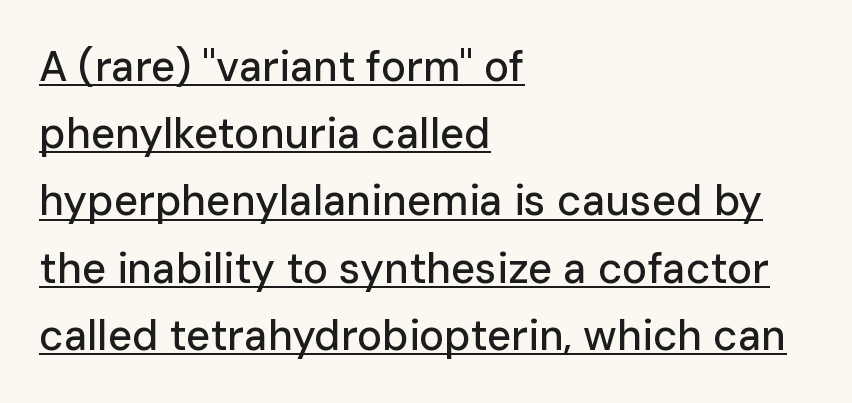
{"serif": "no", "italic": "no", "width": "normal", "stroke_contrast": "low", "x_height": "medium", "monospaced": "no", "underline": "yes", "align": "left", "line_spacing": "normal", "line_spacing_ratio": 1.6, "letter_spacing": "normal", "letter_spacing_em": 0.0, "glyph_px": 42}
